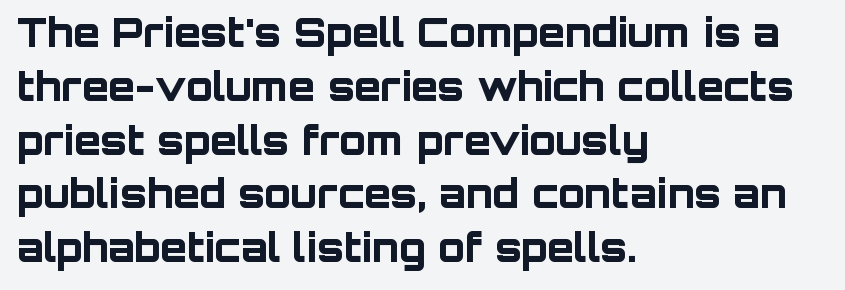
Q: Is the text bold? A: Yes.
Q: Is the text italic (slanted)? A: No, it is upright.
Q: Is the typeface a serif or a sans-serif typeface? A: Sans-serif.
Q: Is the text underlined? A: No.
Q: How is the paragraph aligned? A: Left-aligned.
Q: Is the spacing between letters normal or unusually wide? A: Normal.
Q: Is the spacing between lines tight, normal or loose? A: Normal.
Q: Width (condensed, normal, or wide)? A: Normal.
Q: Stroke contrast? A: Low.
Q: x-height? A: Large.
Q: Monospaced? A: No.
